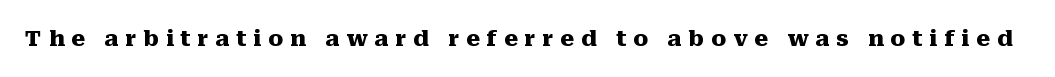
Q: Is the text bold? A: Yes.
Q: Is the text italic (slanted)? A: No, it is upright.
Q: Is the text underlined? A: No.
Q: Is the spacing between letters normal or unusually wide? A: Unusually wide.
